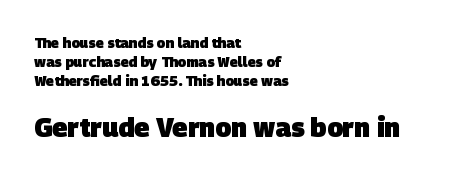
The image shows 26 px bold type; set left-aligned, normal line spacing (1.35x), normal letter spacing, not underlined; the second (bottom) block is 1.86x larger.
